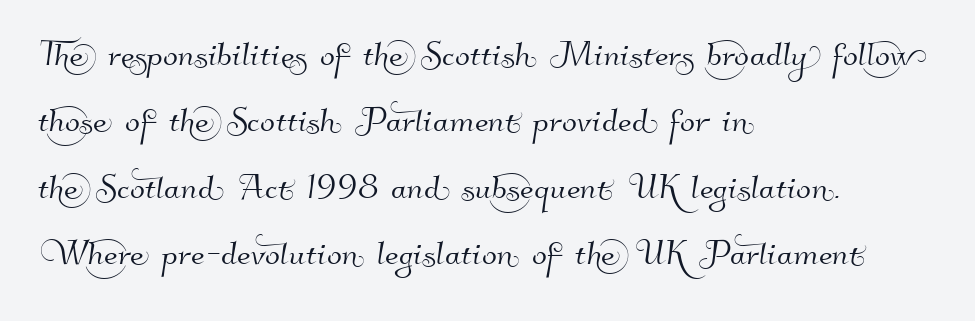
{"serif": "no", "width": "normal", "stroke_contrast": "high", "x_height": "small", "monospaced": "no", "underline": "no", "align": "left", "line_spacing": "normal", "line_spacing_ratio": 1.51, "letter_spacing": "normal", "letter_spacing_em": 0.0, "glyph_px": 44}
